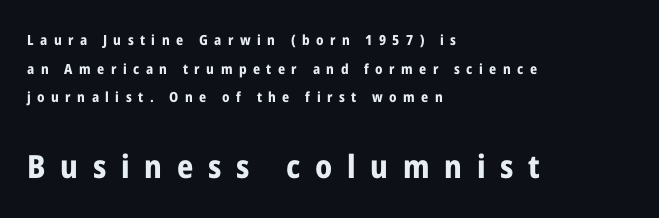
Q: Is the text bold? A: Yes.
Q: Is the text italic (slanted)? A: No, it is upright.
Q: Is the typeface a serif or a sans-serif typeface? A: Sans-serif.
Q: Is the text underlined? A: No.
Q: How is the paragraph aligned? A: Left-aligned.
Q: Is the spacing between letters normal or unusually wide? A: Unusually wide.
Q: Is the spacing between lines tight, normal or loose? A: Loose.
Q: Which block of text is set in a larger size, the first (top) or the second (bottom)? A: The second (bottom) one.
Q: Width (condensed, normal, or wide)? A: Condensed.
Q: Stroke contrast? A: Low.
Q: x-height? A: Medium.
Q: Monospaced? A: No.
